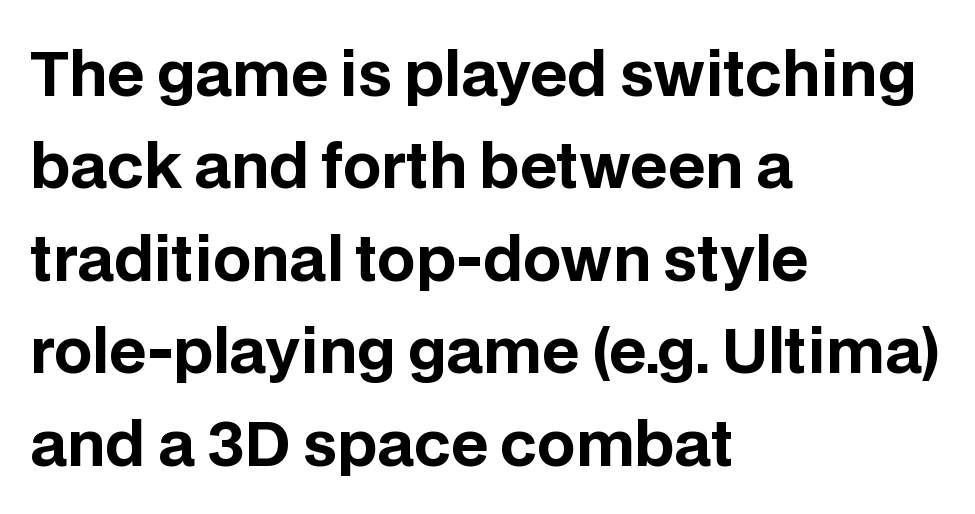
Q: Is the text bold? A: Yes.
Q: Is the text italic (slanted)? A: No, it is upright.
Q: Is the typeface a serif or a sans-serif typeface? A: Sans-serif.
Q: Is the text underlined? A: No.
Q: How is the paragraph aligned? A: Left-aligned.
Q: Is the spacing between letters normal or unusually wide? A: Normal.
Q: Is the spacing between lines tight, normal or loose? A: Normal.
Q: Width (condensed, normal, or wide)? A: Normal.
Q: Stroke contrast? A: Low.
Q: x-height? A: Large.
Q: Monospaced? A: No.
